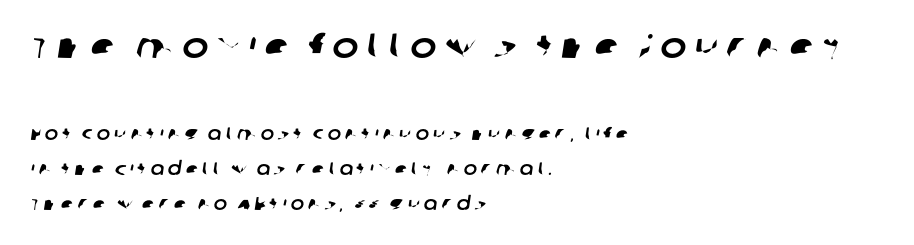
The image shows 35 px sans-serif type; set left-aligned, loose line spacing (1.94x), unusually wide letter spacing (+0.23 em), not underlined; the first (top) block is 1.94x larger; low stroke contrast and a large x-height.
